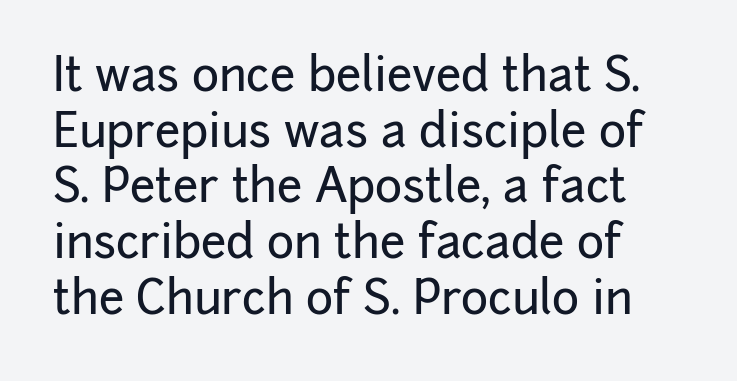
Q: Is the text italic (slanted)? A: No, it is upright.
Q: Is the typeface a serif or a sans-serif typeface? A: Sans-serif.
Q: Is the text underlined? A: No.
Q: Is the spacing between letters normal or unusually wide? A: Normal.
Q: Width (condensed, normal, or wide)? A: Normal.
Q: Stroke contrast? A: Low.
Q: x-height? A: Medium.
Q: Monospaced? A: No.
